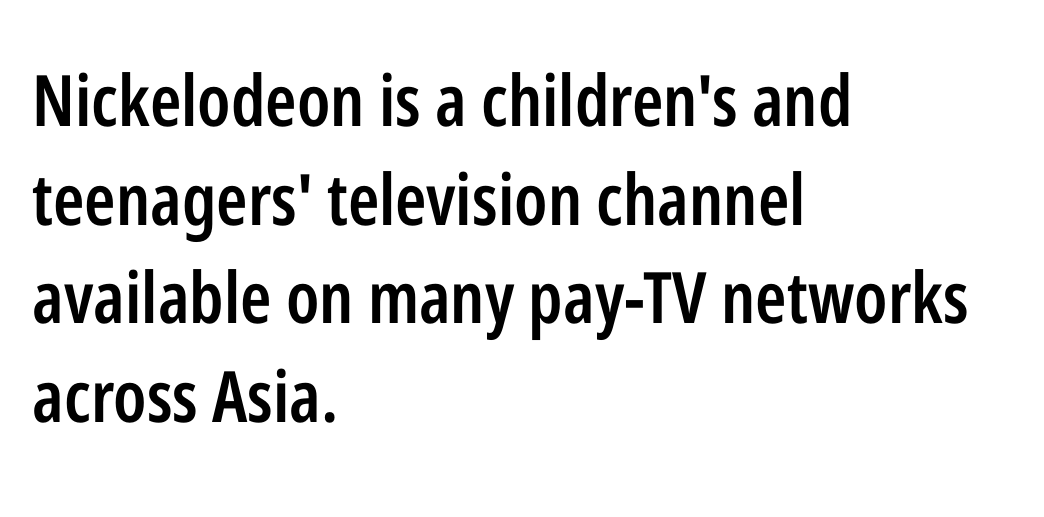
Q: Is the text bold? A: Semi-bold.
Q: Is the text italic (slanted)? A: No, it is upright.
Q: Is the typeface a serif or a sans-serif typeface? A: Sans-serif.
Q: Is the text underlined? A: No.
Q: How is the paragraph aligned? A: Left-aligned.
Q: Is the spacing between letters normal or unusually wide? A: Normal.
Q: Is the spacing between lines tight, normal or loose? A: Normal.
Q: Width (condensed, normal, or wide)? A: Condensed.
Q: Stroke contrast? A: Low.
Q: x-height? A: Medium.
Q: Monospaced? A: No.
